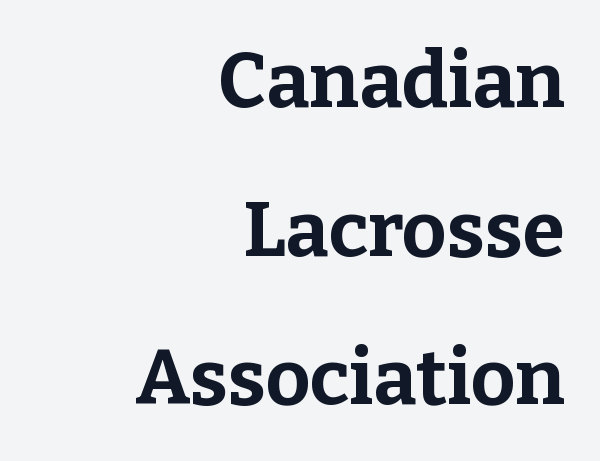
{"serif": "yes", "italic": "no", "bold": "yes", "weight": "bold", "width": "normal", "stroke_contrast": "low", "x_height": "medium", "monospaced": "no", "underline": "no", "align": "right", "line_spacing": "loose", "line_spacing_ratio": 1.93, "letter_spacing": "normal", "letter_spacing_em": 0.0, "glyph_px": 77}
